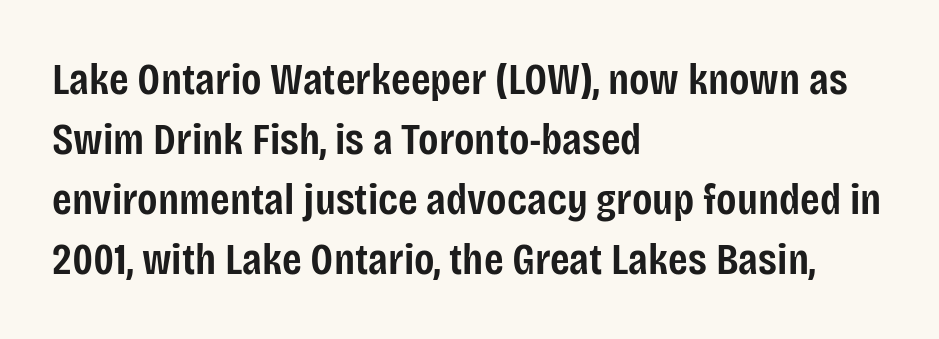
The image shows 45 px semibold, condensed sans-serif type, upright; set left-aligned, normal line spacing (1.33x), normal letter spacing, not underlined; low stroke contrast and a large x-height.
